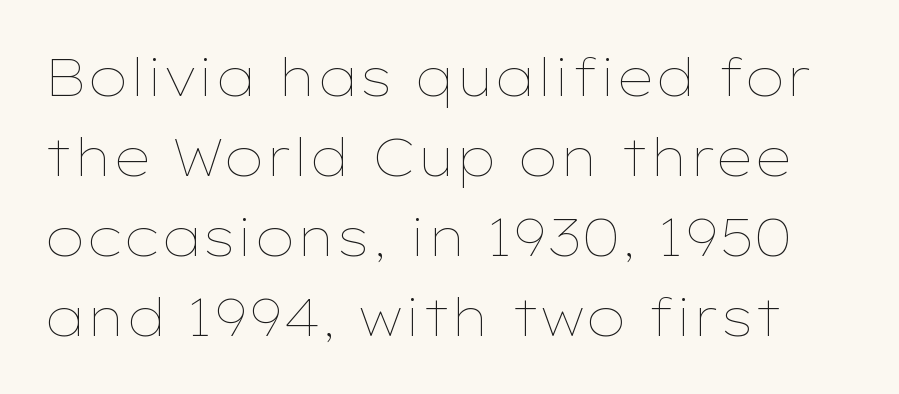
Q: Is the text bold? A: No.
Q: Is the text italic (slanted)? A: No, it is upright.
Q: Is the text underlined? A: No.
Q: Is the spacing between letters normal or unusually wide? A: Normal.
Q: Is the spacing between lines tight, normal or loose? A: Normal.
Q: Width (condensed, normal, or wide)? A: Wide.
Q: Stroke contrast? A: Low.
Q: x-height? A: Medium.
Q: Monospaced? A: No.
